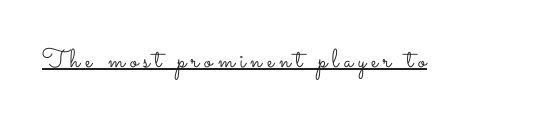
Every word sits above its own underline. Observe the wide spacing: letters keep a clear distance from each other. A light-to-regular cut is what we see here.
